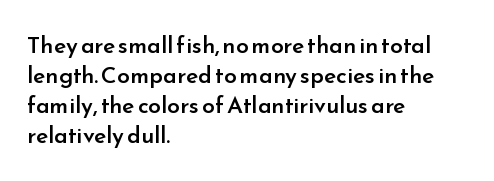
Q: Is the text bold? A: Semi-bold.
Q: Is the text italic (slanted)? A: No, it is upright.
Q: Is the text underlined? A: No.
Q: How is the paragraph aligned? A: Left-aligned.
Q: Is the spacing between letters normal or unusually wide? A: Normal.
Q: Is the spacing between lines tight, normal or loose? A: Normal.
